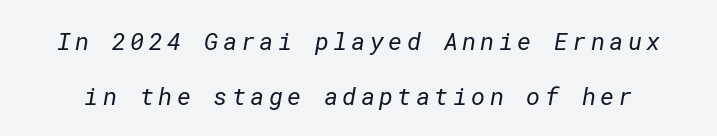
{"bold": "no", "underline": "no", "line_spacing": "loose", "line_spacing_ratio": 2.29, "glyph_px": 24}
